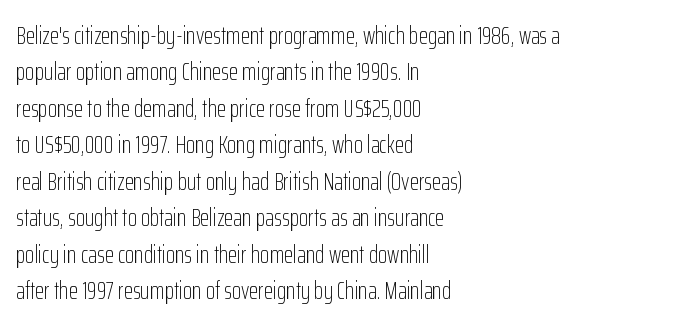
The foot of each line stays bare and open. These lines stack with their left ends in a neat column. Italic: no, the glyphs are upright roman. These lines sit exactly where default settings would place them.
